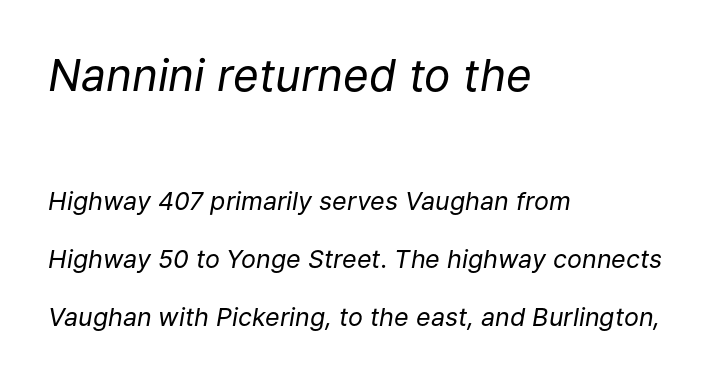
Stems here are at most as thick as an everyday book face. Note the varied advance widths — an 'i' is clearly narrower than an 'm'. Is the block centered? No — it sits flush against the left margin. These lines keep a tight, regular rhythm from letter to letter.
